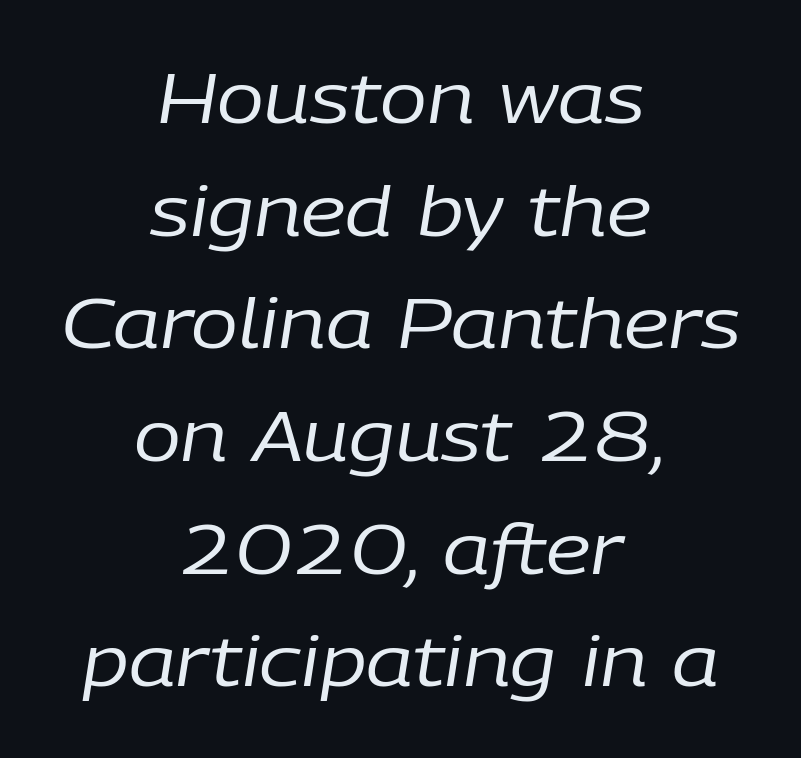
{"italic": "yes", "lean": "right", "slant_degrees": 9, "bold": "no", "weight": "regular", "width": "normal", "stroke_contrast": "low", "x_height": "medium", "monospaced": "no", "underline": "no", "align": "center", "line_spacing": "normal", "line_spacing_ratio": 1.61, "letter_spacing": "normal", "letter_spacing_em": 0.0, "glyph_px": 70}
